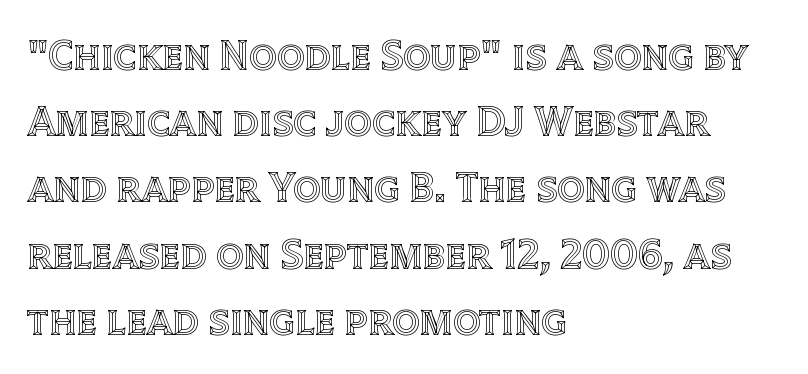
Q: Is the text italic (slanted)? A: No, it is upright.
Q: Is the text underlined? A: No.
Q: How is the paragraph aligned? A: Left-aligned.
Q: Is the spacing between letters normal or unusually wide? A: Normal.
Q: Is the spacing between lines tight, normal or loose? A: Normal.
Q: Width (condensed, normal, or wide)? A: Normal.
Q: x-height? A: Large.
Q: Monospaced? A: No.
